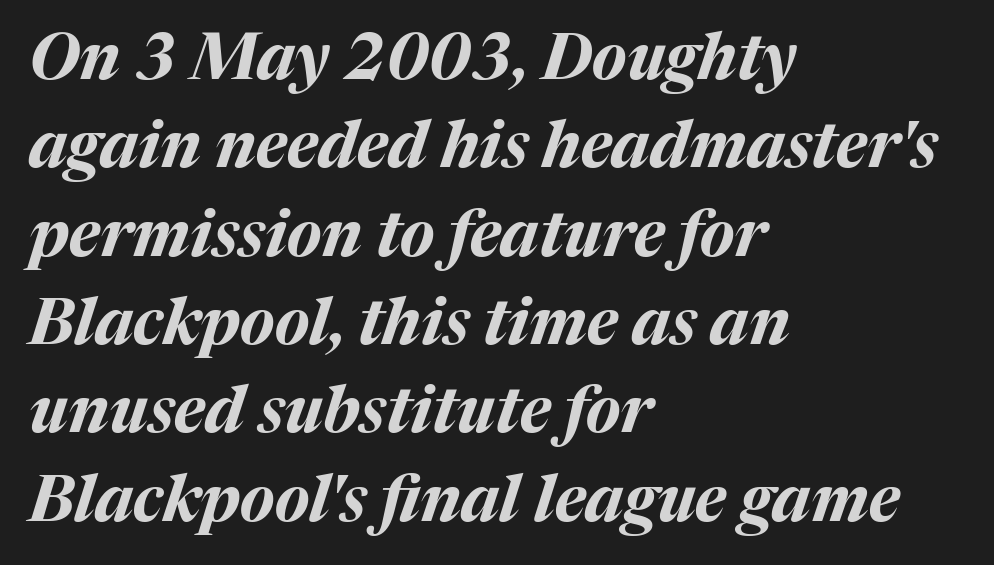
Q: Is the text bold? A: Yes.
Q: Is the text italic (slanted)? A: Yes, it leans right by about 17 degrees.
Q: Is the text underlined? A: No.
Q: How is the paragraph aligned? A: Left-aligned.
Q: Is the spacing between letters normal or unusually wide? A: Normal.
Q: Is the spacing between lines tight, normal or loose? A: Normal.
Q: Width (condensed, normal, or wide)? A: Normal.
Q: Stroke contrast? A: Medium.
Q: x-height? A: Medium.
Q: Monospaced? A: No.
